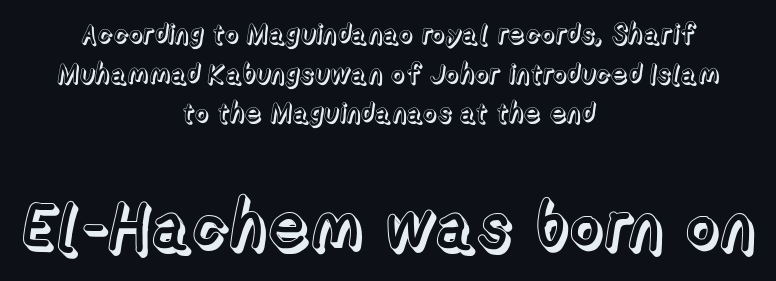
This sample is center-justified, so both line endings float freely. The line-height multiplier appears to be the usual default. Is this a fixed-width face? No — the glyphs have proportional, varying widths. Does the bottom block carry the larger type? Yes, it does. Any mark beneath the type? The region is blank. Standard letterfit; no display-style spreading of the glyphs.
